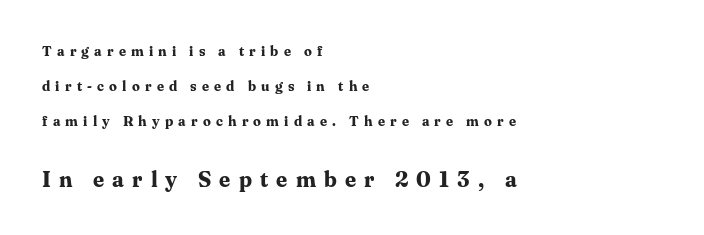
The letters are bold, with thick, heavy strokes. These two chunks differ in scale, with the bottom chunk taking the larger measure. Notice how the passage keeps a crisp vertical edge on the left only. Notice how the stems are strictly vertical — no italics here. The baseline area is clear.
